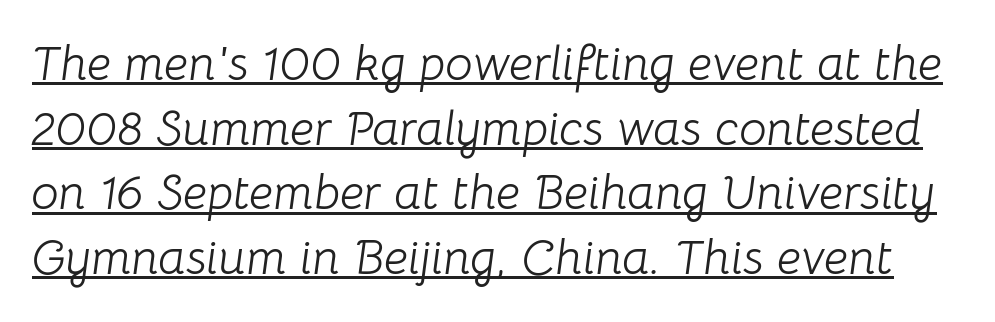
{"italic": "yes", "lean": "right", "slant_degrees": 8, "bold": "no", "weight": "light", "width": "normal", "stroke_contrast": "low", "x_height": "medium", "monospaced": "no", "underline": "yes", "line_spacing": "normal", "line_spacing_ratio": 1.32, "letter_spacing": "normal", "letter_spacing_em": 0.0, "glyph_px": 49}
